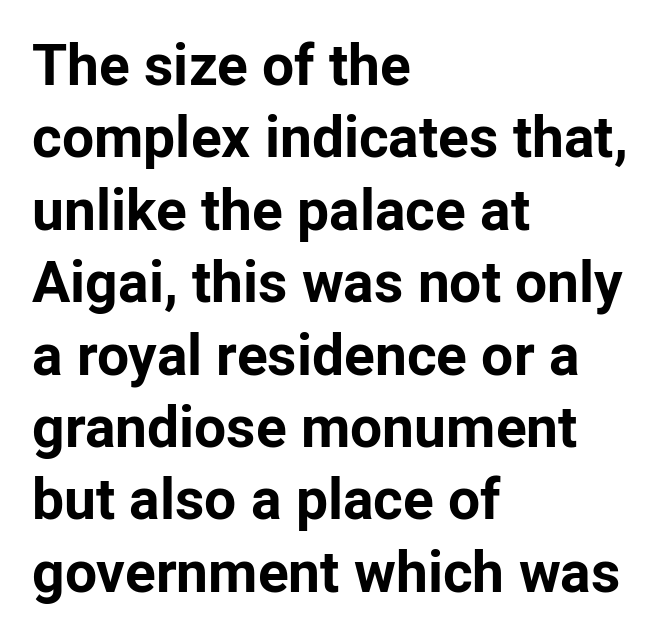
The image shows 57 px bold sans-serif type, upright; set left-aligned, normal line spacing (1.27x), normal letter spacing, not underlined; low stroke contrast and a medium x-height.
